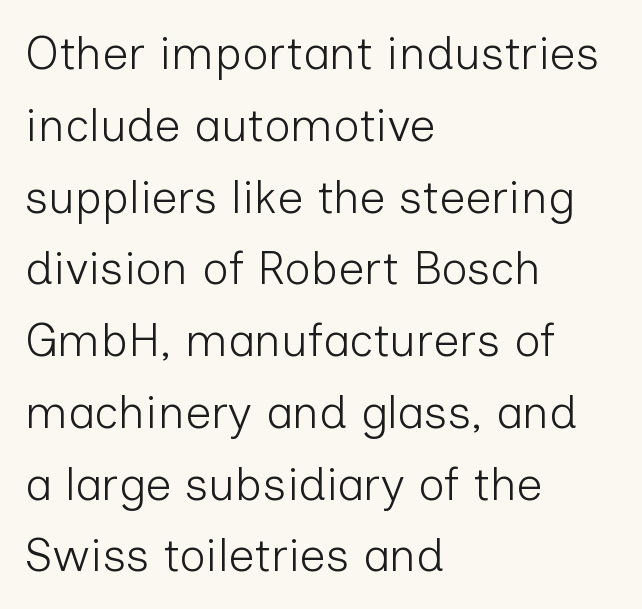
This sample has the flowing, uneven cadence of proportional lettering. Ascenders rise straight up at ninety degrees. The type is set solid horizontally, with unmodified tracking. Classification — sans serif. Does the copy run flush right? No — it runs flush left. Successive baselines arrive at the customary interval.
